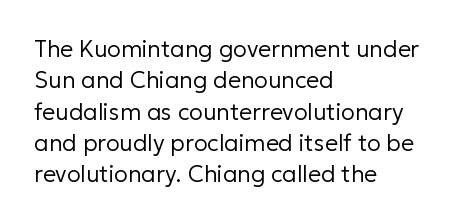
{"italic": "no", "bold": "no", "underline": "no", "align": "left", "line_spacing": "normal", "line_spacing_ratio": 1.36, "letter_spacing": "normal", "letter_spacing_em": 0.0, "glyph_px": 23}
